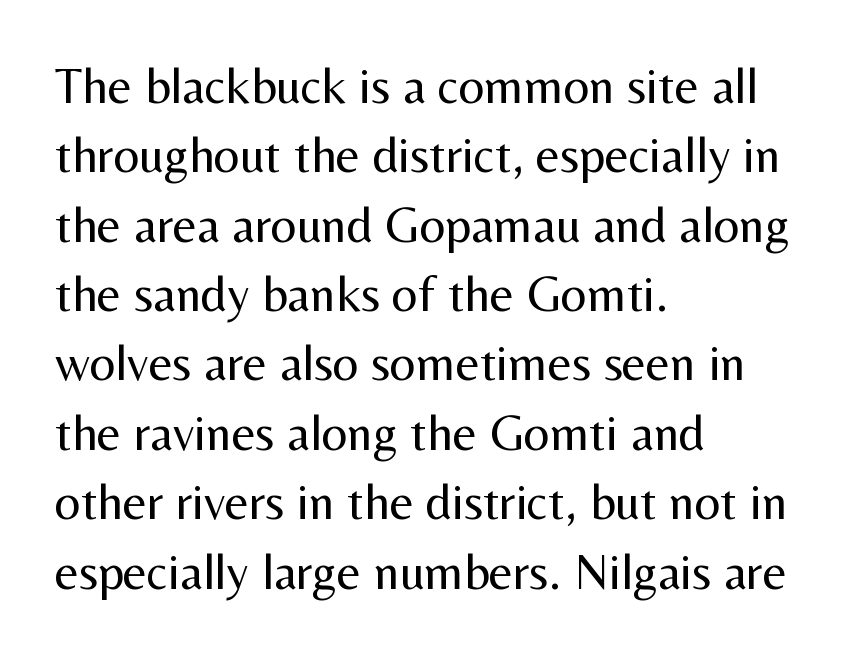
The image shows 51 px regular-weight sans-serif type, upright; set left-aligned, normal line spacing (1.36x), normal letter spacing, not underlined; medium stroke contrast and a medium x-height.
